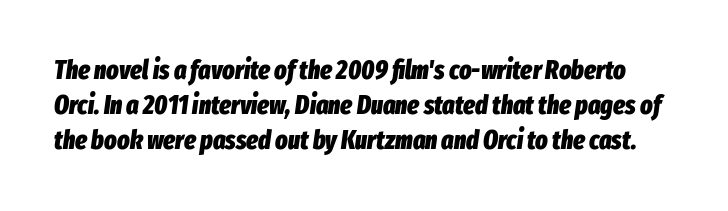
{"italic": "yes", "lean": "right", "slant_degrees": 8, "bold": "yes", "underline": "no", "line_spacing": "normal", "line_spacing_ratio": 1.35, "letter_spacing": "normal", "letter_spacing_em": 0.0, "glyph_px": 26}
